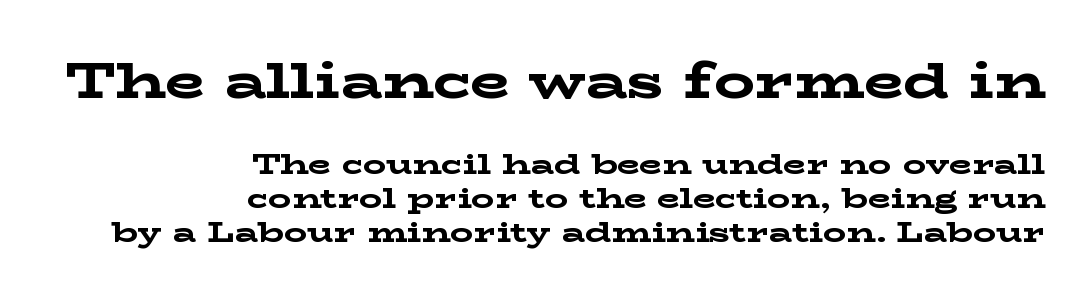
Q: Is the text bold? A: Yes.
Q: Is the text italic (slanted)? A: No, it is upright.
Q: Is the typeface a serif or a sans-serif typeface? A: Serif.
Q: Is the text underlined? A: No.
Q: How is the paragraph aligned? A: Right-aligned.
Q: Is the spacing between letters normal or unusually wide? A: Normal.
Q: Which block of text is set in a larger size, the first (top) or the second (bottom)? A: The first (top) one.
Q: Width (condensed, normal, or wide)? A: Wide.
Q: Stroke contrast? A: Low.
Q: x-height? A: Medium.
Q: Monospaced? A: No.
